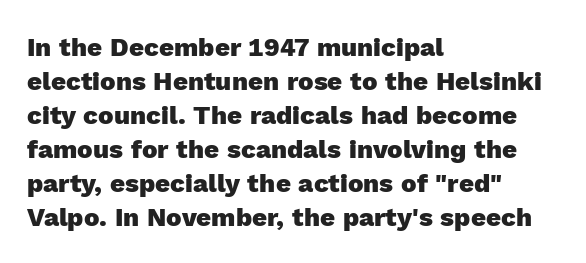
{"italic": "no", "bold": "yes", "underline": "no", "align": "left", "line_spacing": "normal", "line_spacing_ratio": 1.31, "letter_spacing": "normal", "letter_spacing_em": 0.0, "glyph_px": 26}
